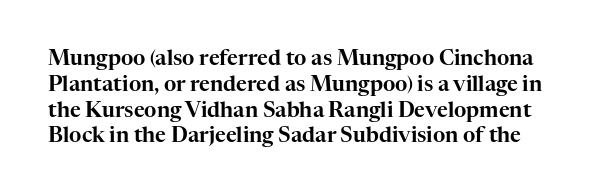
The image shows 21 px text type, upright; set line spacing 1.23x, normal letter spacing, not underlined.
